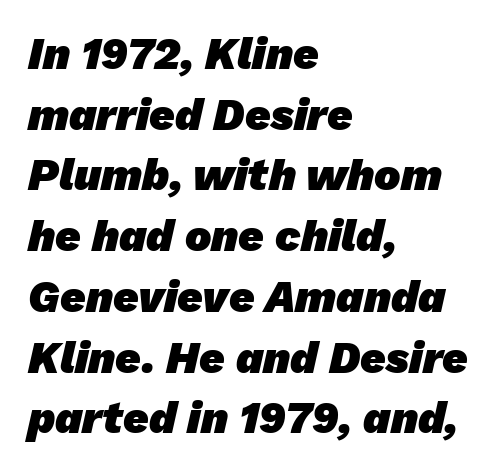
Layout note: lines flush left. Examine the stroke ends and you'll find no serifs. The glyphs are unaccompanied by any horizontal stroke below them. The tracking reads as untouched default to a designer's eye. The leading is moderate, giving the passage an even texture.
